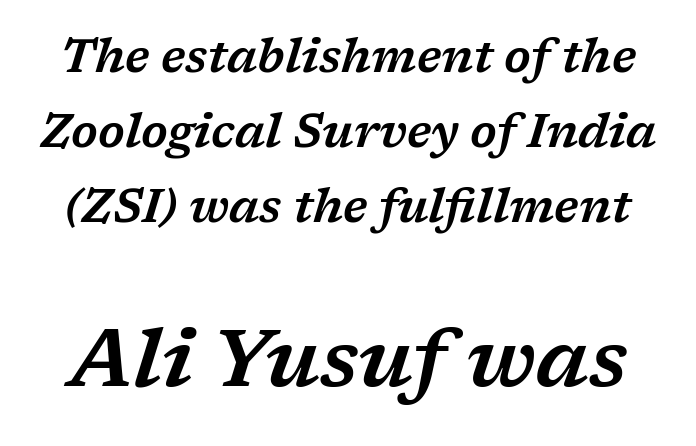
{"serif": "yes", "italic": "yes", "lean": "right", "slant_degrees": 17, "width": "wide", "stroke_contrast": "low", "x_height": "medium", "monospaced": "no", "underline": "no", "line_spacing": "normal", "line_spacing_ratio": 1.63, "letter_spacing": "normal", "letter_spacing_em": 0.0, "larger_block": "second", "size_ratio": 1.74, "glyph_px": 80}
